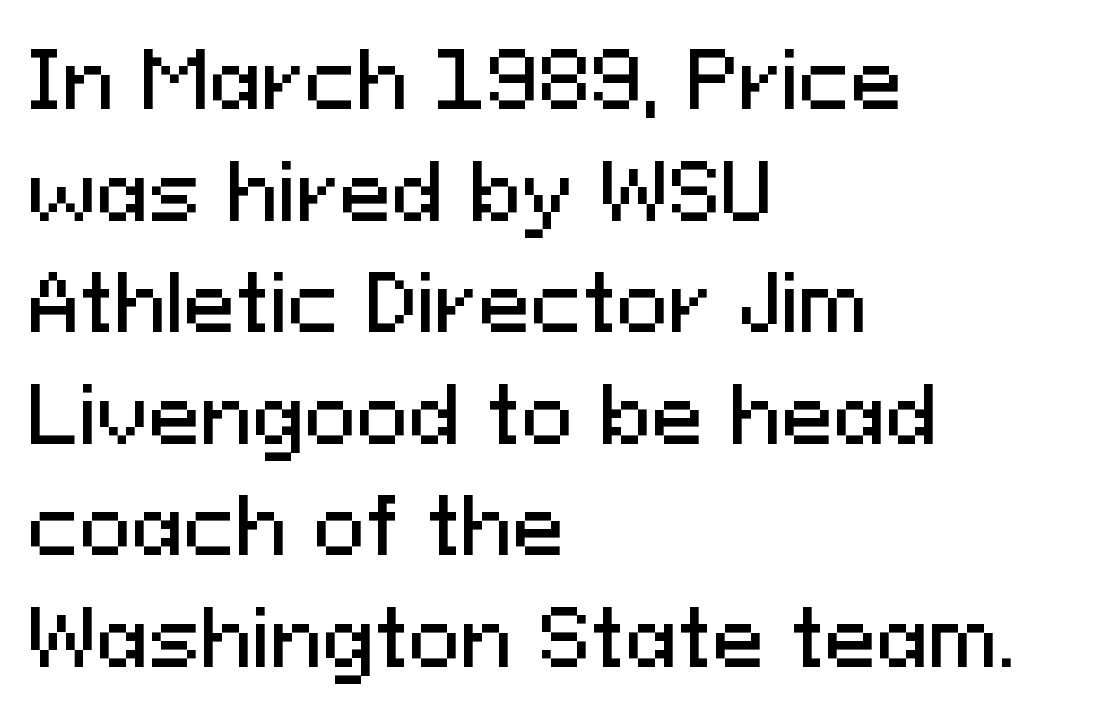
{"serif": "no", "italic": "no", "width": "normal", "stroke_contrast": "medium", "x_height": "medium", "monospaced": "no", "underline": "no", "align": "left", "line_spacing": "normal", "line_spacing_ratio": 1.43, "letter_spacing": "normal", "letter_spacing_em": 0.0, "glyph_px": 78}
